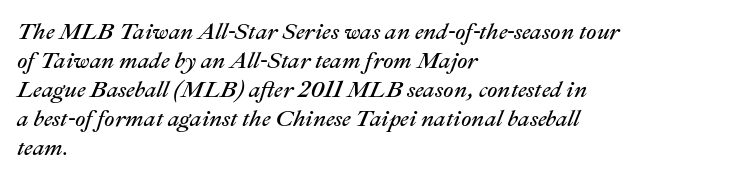
This sample uses plain, unmodified letter spacing. Yep, that's italic — everything's leaning. The words here are not underlined. Notice how descenders clear the ascenders below comfortably — that's standard leading. Left-aligned paragraph, ragged on the right. A light-to-regular cut is what we see here.
